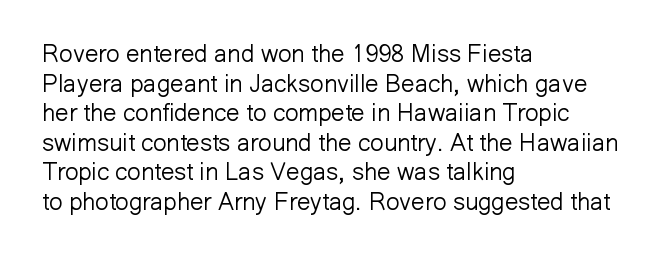
Words appear dense and cohesive because spacing is normal. Stem width sits at or under what a default text font uses. Honestly, there is no underline to notice here at all. The lettering stays uniformly vertical, giving the passage a roman look.
